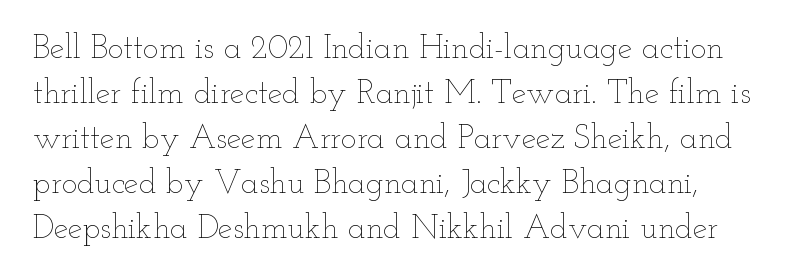
{"italic": "no", "bold": "no", "weight": "thin", "width": "wide", "stroke_contrast": "low", "x_height": "small", "monospaced": "no", "underline": "no", "line_spacing": "normal", "line_spacing_ratio": 1.36, "letter_spacing": "normal", "letter_spacing_em": 0.0, "glyph_px": 33}
